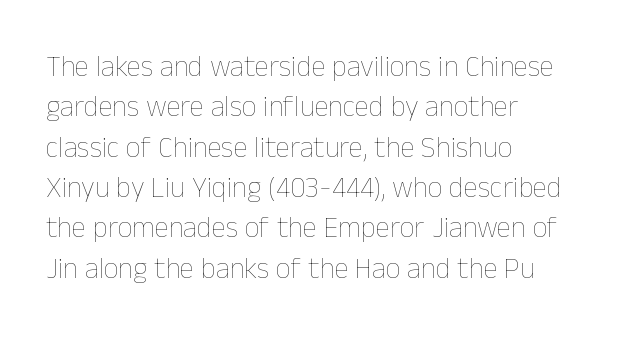
Each stroke keeps to a modest, everyday thickness or less. The passage shown stacks its lines at a standard gap. Honestly, the letter spacing is just normal — you wouldn't notice it. This is roman type, the default non-slanted kind. Check under the words: just untouched page.
